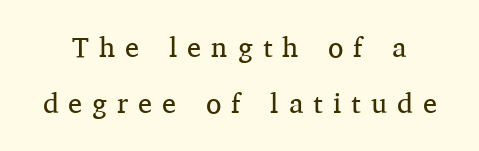
The rendering uses natural spacing where letterforms have individual widths. Vertical stems look standard width or narrower in stroke. The string is rendered with underlining switched off. Typographically, this falls in the serif category. Interline gaps are noticeably wide in this sample.
